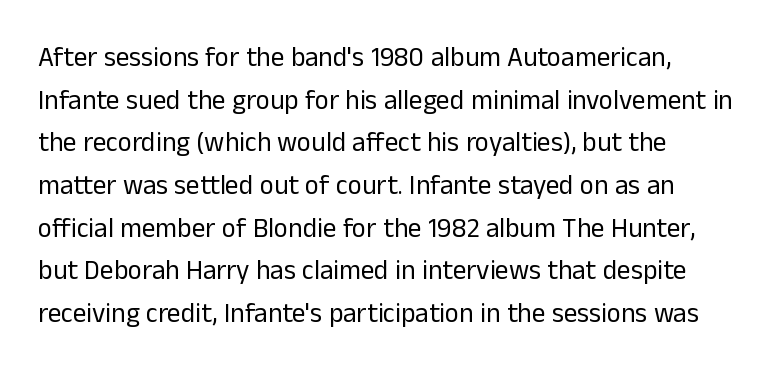
{"italic": "no", "bold": "no", "underline": "no", "align": "left", "line_spacing": "normal", "line_spacing_ratio": 1.58, "letter_spacing": "normal", "letter_spacing_em": 0.0, "glyph_px": 27}
